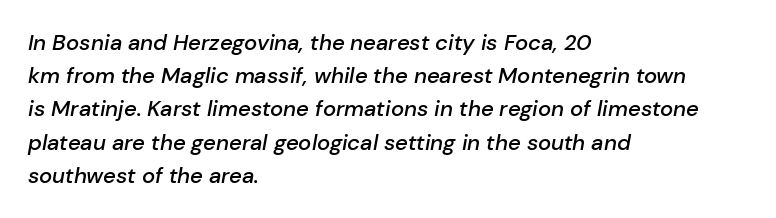
Q: Is the text bold? A: Semi-bold.
Q: Is the text italic (slanted)? A: Yes, it leans right by about 10 degrees.
Q: Is the text underlined? A: No.
Q: How is the paragraph aligned? A: Left-aligned.
Q: Is the spacing between letters normal or unusually wide? A: Normal.
Q: Is the spacing between lines tight, normal or loose? A: Normal.
